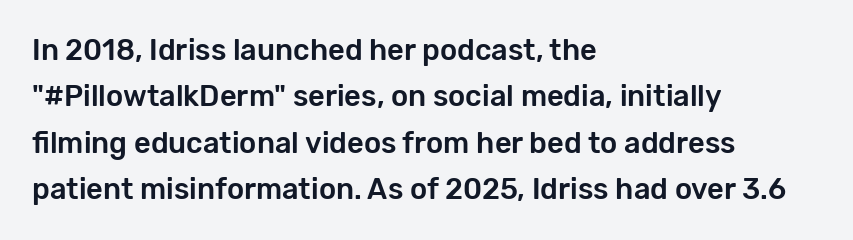
{"serif": "no", "italic": "no", "width": "normal", "stroke_contrast": "low", "x_height": "medium", "monospaced": "no", "underline": "no", "align": "left", "line_spacing": "normal", "line_spacing_ratio": 1.6, "letter_spacing": "normal", "letter_spacing_em": 0.0, "glyph_px": 29}
